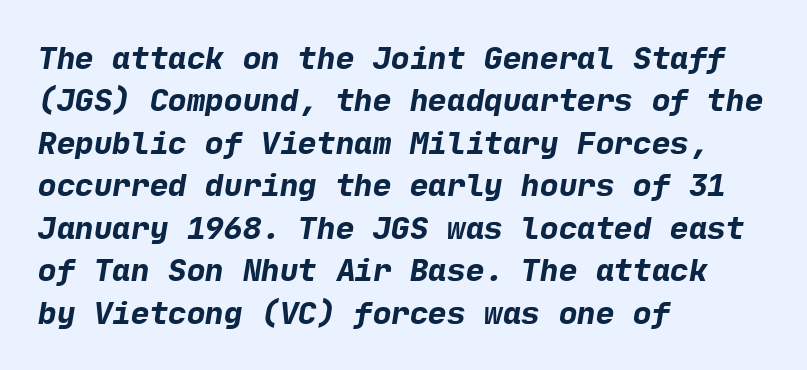
Q: Is the text bold? A: Yes.
Q: Is the typeface a serif or a sans-serif typeface? A: Sans-serif.
Q: Is the text underlined? A: No.
Q: How is the paragraph aligned? A: Left-aligned.
Q: Is the spacing between letters normal or unusually wide? A: Normal.
Q: Is the spacing between lines tight, normal or loose? A: Normal.
Q: Width (condensed, normal, or wide)? A: Normal.
Q: Stroke contrast? A: Low.
Q: x-height? A: Medium.
